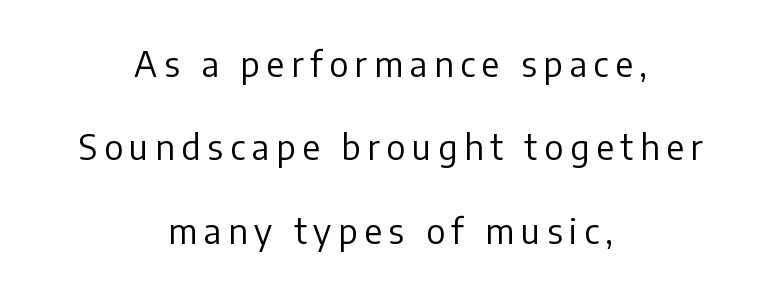
The whitespace from short lines is split evenly between both sides. Underline: absent. Are there feet on the stems? There aren't — it's a sans. Students, note that the glyphs here are deliberately spaced far apart.
